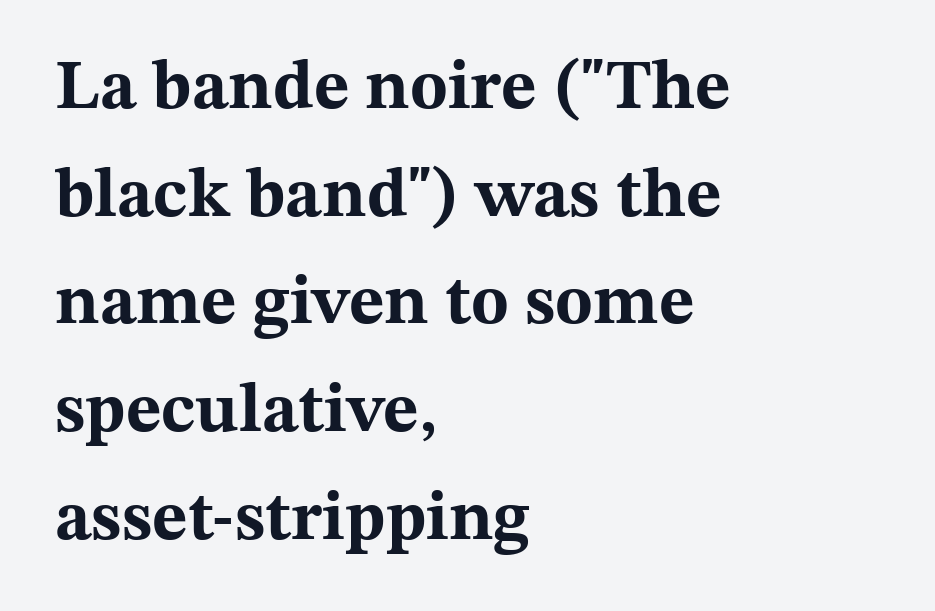
This rendering employs a face with finishing strokes, i.e., a serif. Do the characters align in a grid? No, the font is proportional. Style check: upright. As a designer I'd log this as weight 700, bold.
